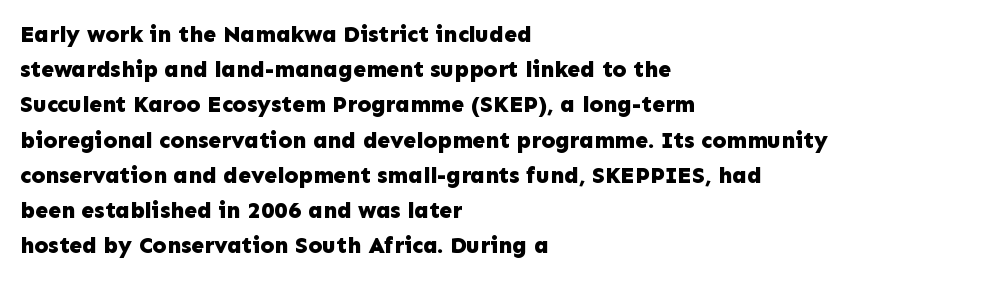
The image shows 23 px bold type, upright; set left-aligned, normal line spacing (1.53x), normal letter spacing, not underlined.
